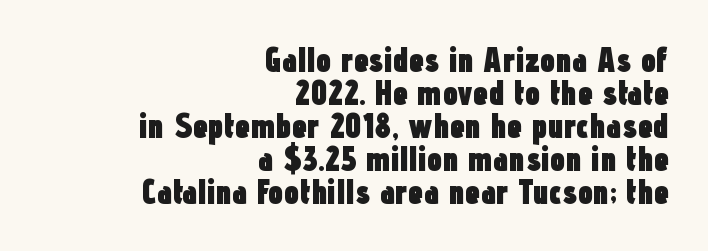
Q: Is the text bold? A: Yes.
Q: Is the text italic (slanted)? A: No, it is upright.
Q: Is the typeface a serif or a sans-serif typeface? A: Sans-serif.
Q: Is the text underlined? A: No.
Q: How is the paragraph aligned? A: Right-aligned.
Q: Is the spacing between letters normal or unusually wide? A: Normal.
Q: Is the spacing between lines tight, normal or loose? A: Tight.
Q: Width (condensed, normal, or wide)? A: Condensed.
Q: Stroke contrast? A: Low.
Q: x-height? A: Medium.
Q: Monospaced? A: No.
